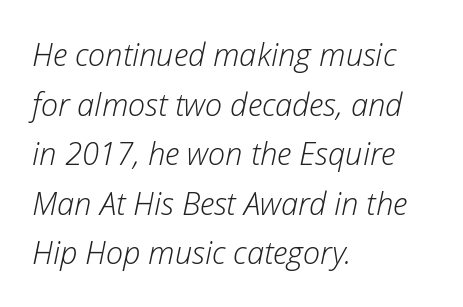
Each new line begins a customary step beneath the previous one. The strokes are not fattened; the text isn't bold. Default kerning and tracking; the words read as compact shapes. Nobody drew a line under any word here.
